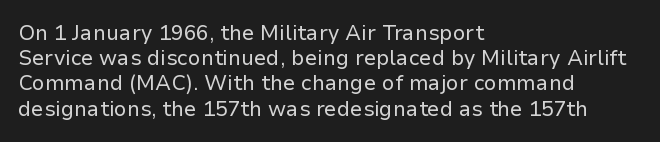
The image shows 21 px text type, upright; set left-aligned, line spacing 1.2x, normal letter spacing, not underlined.
